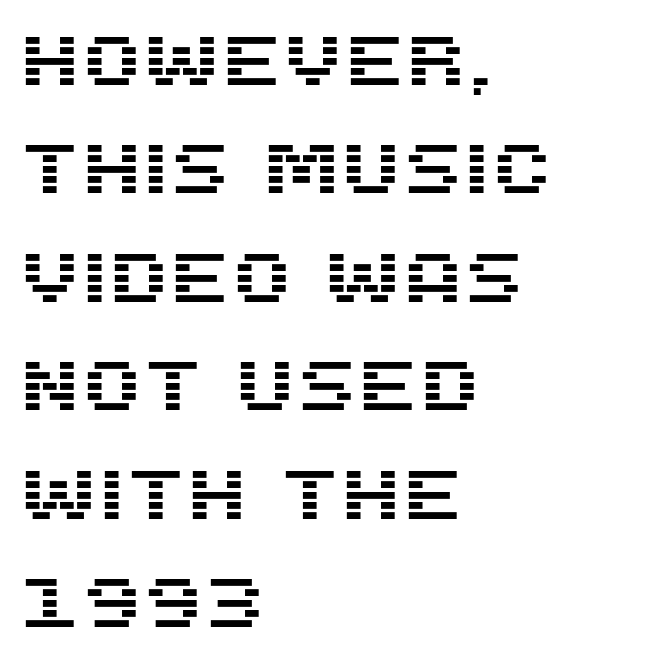
{"serif": "no", "italic": "no", "width": "normal", "stroke_contrast": "medium", "x_height": "large", "monospaced": "no", "underline": "no", "align": "left", "line_spacing": "normal", "line_spacing_ratio": 1.55, "letter_spacing": "normal", "letter_spacing_em": 0.0, "glyph_px": 70}
